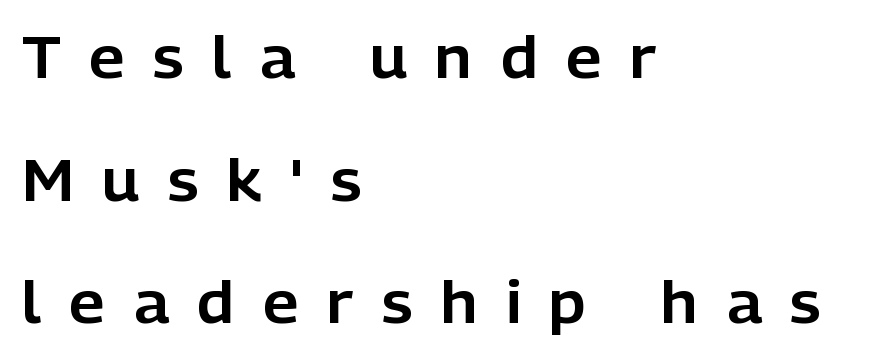
The image shows 57 px sans-serif type, upright; set left-aligned, loose line spacing (2.15x), unusually wide letter spacing (+0.5 em), not underlined; low stroke contrast and a medium x-height.
